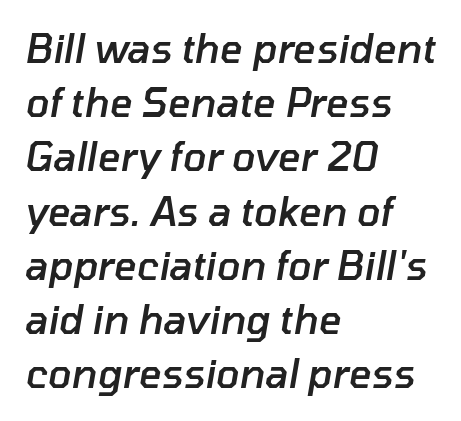
Q: Is the text bold? A: Semi-bold.
Q: Is the text italic (slanted)? A: Yes, it leans right by about 10 degrees.
Q: Is the text underlined? A: No.
Q: How is the paragraph aligned? A: Left-aligned.
Q: Is the spacing between letters normal or unusually wide? A: Normal.
Q: Is the spacing between lines tight, normal or loose? A: Normal.
Q: Width (condensed, normal, or wide)? A: Normal.
Q: Stroke contrast? A: Low.
Q: x-height? A: Medium.
Q: Monospaced? A: No.
